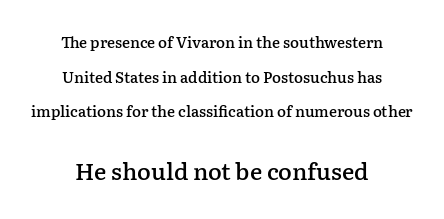
Q: Is the text bold? A: Semi-bold.
Q: Is the text italic (slanted)? A: No, it is upright.
Q: Is the text underlined? A: No.
Q: How is the paragraph aligned? A: Centered.
Q: Is the spacing between letters normal or unusually wide? A: Normal.
Q: Is the spacing between lines tight, normal or loose? A: Loose.
Q: Which block of text is set in a larger size, the first (top) or the second (bottom)? A: The second (bottom) one.
